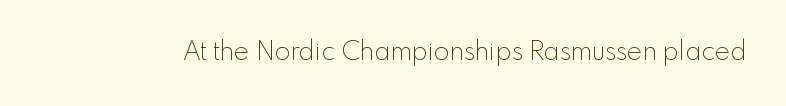
Q: Is the text bold? A: No.
Q: Is the text italic (slanted)? A: No, it is upright.
Q: Is the text underlined? A: No.
Q: Is the spacing between letters normal or unusually wide? A: Normal.
